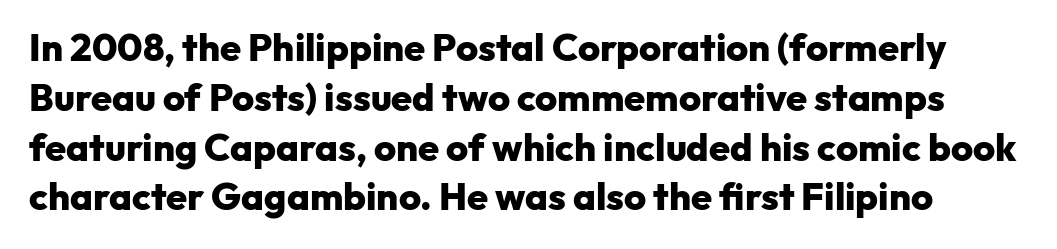
The image shows 38 px heavy sans-serif type, upright; set normal line spacing (1.31x), normal letter spacing, not underlined; low stroke contrast and a medium x-height.
